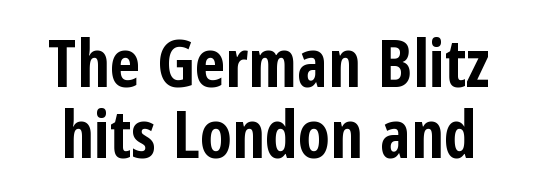
{"serif": "no", "italic": "no", "bold": "yes", "weight": "bold", "width": "condensed", "stroke_contrast": "low", "x_height": "medium", "monospaced": "no", "underline": "no", "line_spacing": "tight", "line_spacing_ratio": 1.07, "letter_spacing": "normal", "letter_spacing_em": 0.0, "glyph_px": 66}
